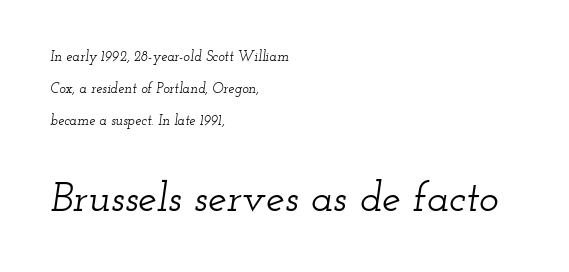
Q: Is the text italic (slanted)? A: Yes, it leans right by about 12 degrees.
Q: Is the typeface a serif or a sans-serif typeface? A: Serif.
Q: Is the text underlined? A: No.
Q: How is the paragraph aligned? A: Left-aligned.
Q: Is the spacing between letters normal or unusually wide? A: Normal.
Q: Is the spacing between lines tight, normal or loose? A: Loose.
Q: Which block of text is set in a larger size, the first (top) or the second (bottom)? A: The second (bottom) one.
Q: Width (condensed, normal, or wide)? A: Wide.
Q: Stroke contrast? A: Low.
Q: x-height? A: Small.
Q: Monospaced? A: No.
